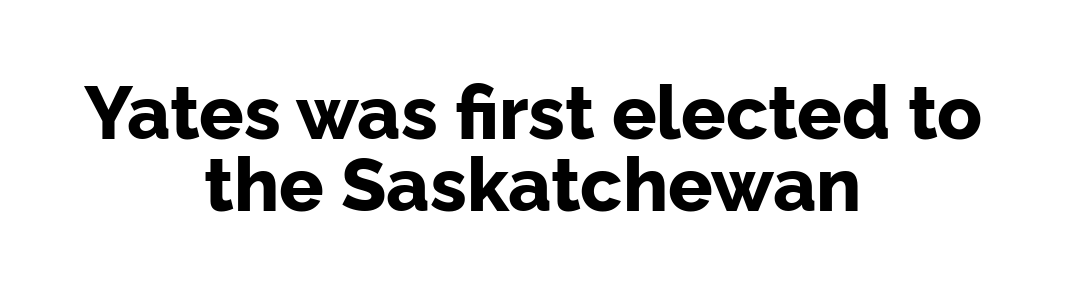
The image shows 74 px bold sans-serif type, upright; set centered, tight line spacing (0.97x), normal letter spacing, not underlined; low stroke contrast and a medium x-height.
